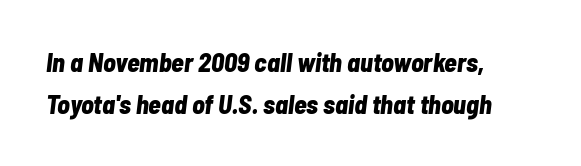
{"italic": "yes", "lean": "right", "slant_degrees": 7, "bold": "yes", "underline": "no", "align": "left", "line_spacing": "normal", "line_spacing_ratio": 1.61, "letter_spacing": "normal", "letter_spacing_em": 0.0, "glyph_px": 26}
